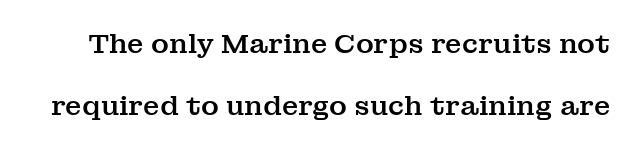
{"italic": "no", "underline": "no", "line_spacing": "loose", "line_spacing_ratio": 2.29, "letter_spacing": "normal", "letter_spacing_em": 0.0, "glyph_px": 27}
